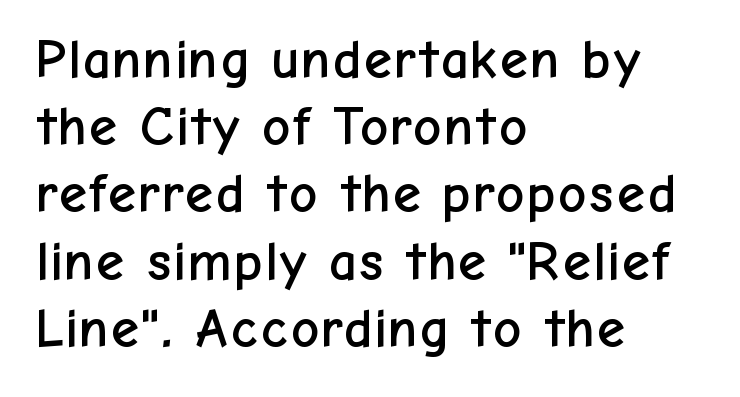
Q: Is the text italic (slanted)? A: No, it is upright.
Q: Is the typeface a serif or a sans-serif typeface? A: Sans-serif.
Q: Is the text underlined? A: No.
Q: How is the paragraph aligned? A: Left-aligned.
Q: Is the spacing between letters normal or unusually wide? A: Normal.
Q: Width (condensed, normal, or wide)? A: Normal.
Q: Stroke contrast? A: Low.
Q: x-height? A: Medium.
Q: Monospaced? A: No.
